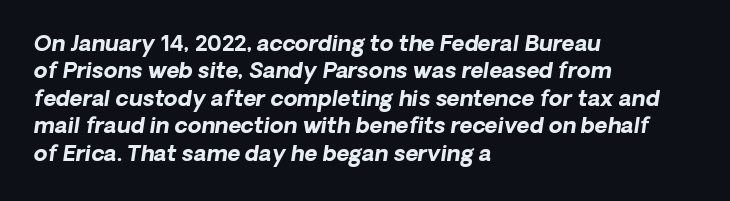
The lines sit at an ordinary, default distance from one another. Has an underline been added? It has not. As a designer I'd log this as weight 700, bold. Reading down the block, your eye returns to a fixed left position each line. Nobody touched the tracking dial on this one.
